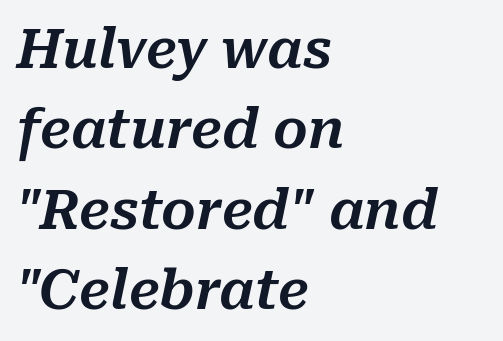
The image shows 54 px text type, italic (leaning right); set left-aligned, normal line spacing (1.49x), normal letter spacing, not underlined; medium stroke contrast and a medium x-height.
